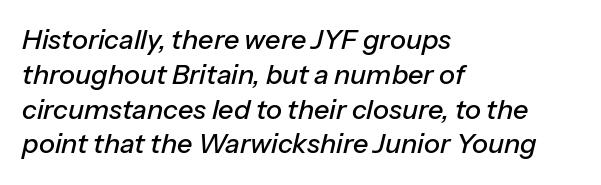
{"italic": "yes", "lean": "right", "slant_degrees": 13, "underline": "no", "align": "left", "line_spacing": "normal", "line_spacing_ratio": 1.29, "letter_spacing": "normal", "letter_spacing_em": 0.0, "glyph_px": 27}
